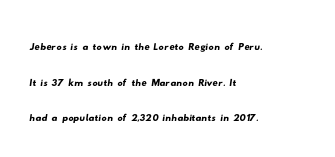
The image shows 26 px text type; set left-aligned, normal line spacing (1.37x), normal letter spacing, not underlined.
